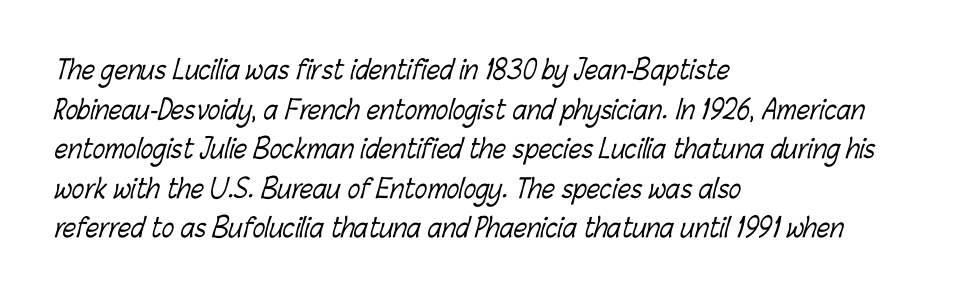
Teacher's note: observe the even left margin — that is flush-left alignment. The glyphs are unaccompanied by any horizontal stroke below them. The line texture is even and compact thanks to regular tracking. Horizontal bands of white between lines are of average thickness. Is this a heavy cut? Hardly; it is regular or lighter.
